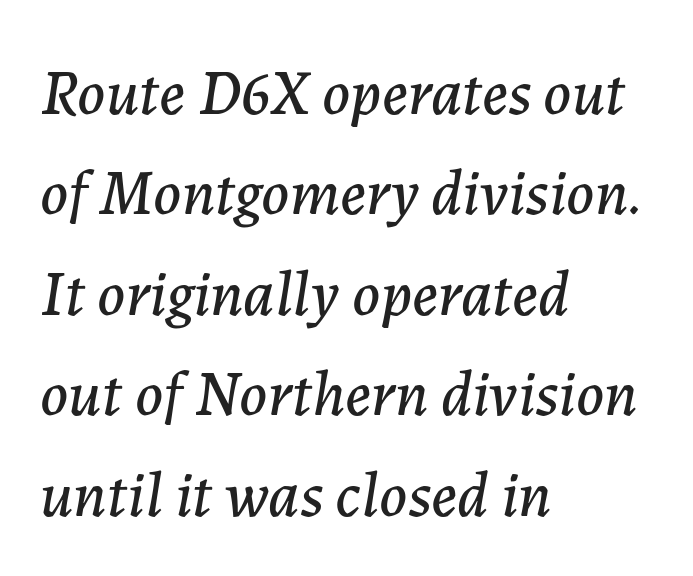
Q: Is the text italic (slanted)? A: Yes, it leans right by about 7 degrees.
Q: Is the text underlined? A: No.
Q: How is the paragraph aligned? A: Left-aligned.
Q: Is the spacing between letters normal or unusually wide? A: Normal.
Q: Is the spacing between lines tight, normal or loose? A: Normal.
Q: Width (condensed, normal, or wide)? A: Normal.
Q: Stroke contrast? A: Low.
Q: x-height? A: Medium.
Q: Monospaced? A: No.
